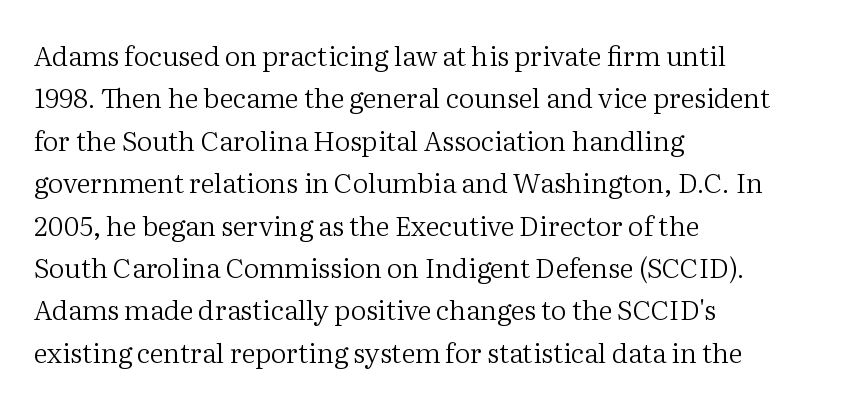
{"italic": "no", "bold": "no", "underline": "no", "align": "left", "line_spacing": "normal", "line_spacing_ratio": 1.57, "letter_spacing": "normal", "letter_spacing_em": 0.0, "glyph_px": 27}
